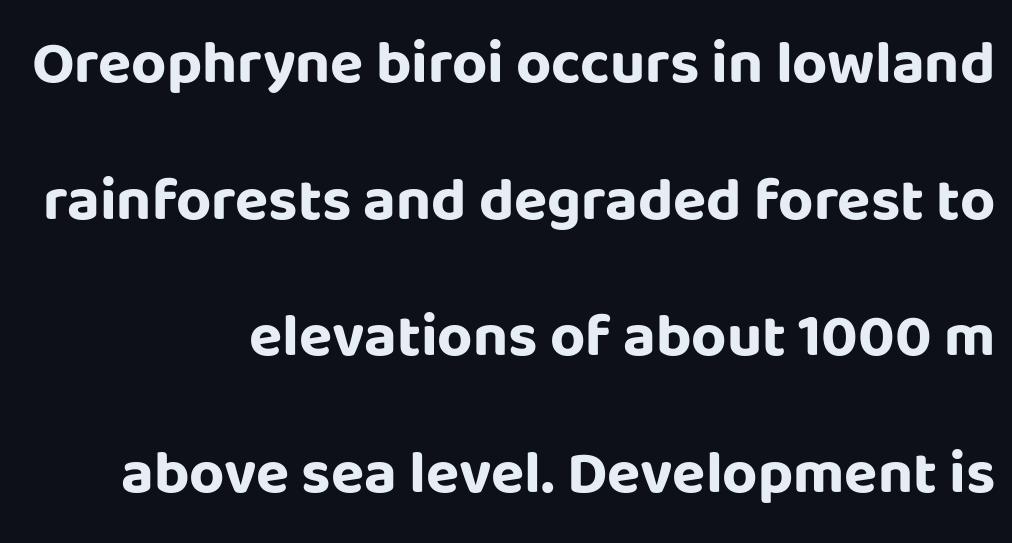
Q: Is the text bold? A: Yes.
Q: Is the text italic (slanted)? A: No, it is upright.
Q: Is the typeface a serif or a sans-serif typeface? A: Sans-serif.
Q: Is the text underlined? A: No.
Q: How is the paragraph aligned? A: Right-aligned.
Q: Is the spacing between letters normal or unusually wide? A: Normal.
Q: Is the spacing between lines tight, normal or loose? A: Loose.
Q: Width (condensed, normal, or wide)? A: Normal.
Q: Stroke contrast? A: Low.
Q: x-height? A: Large.
Q: Monospaced? A: No.
